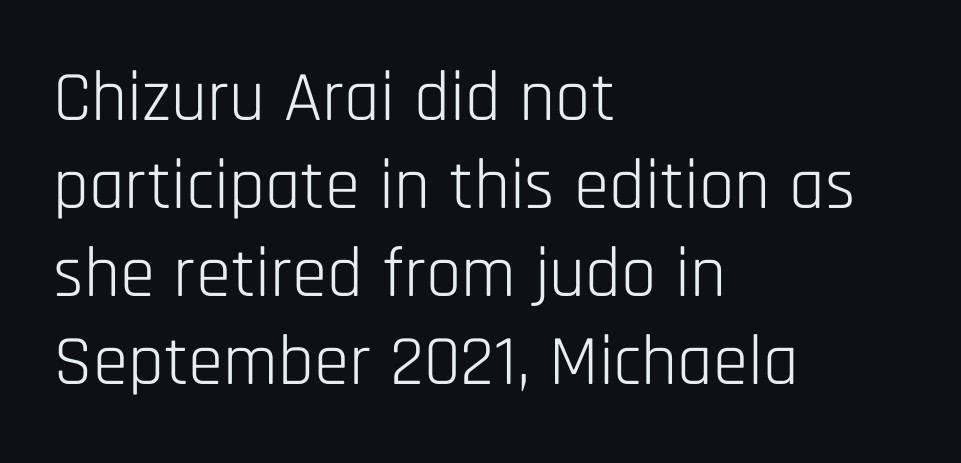
{"serif": "no", "italic": "no", "bold": "no", "weight": "light", "width": "condensed", "stroke_contrast": "low", "x_height": "large", "monospaced": "no", "underline": "no", "align": "left", "line_spacing_ratio": 1.24, "letter_spacing": "normal", "letter_spacing_em": 0.0, "glyph_px": 71}
